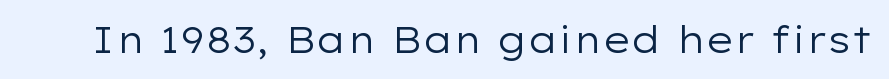
Q: Is the text bold? A: No.
Q: Is the text italic (slanted)? A: No, it is upright.
Q: Is the typeface a serif or a sans-serif typeface? A: Sans-serif.
Q: Is the text underlined? A: No.
Q: Is the spacing between letters normal or unusually wide? A: Normal.
Q: Width (condensed, normal, or wide)? A: Wide.
Q: Stroke contrast? A: Low.
Q: x-height? A: Medium.
Q: Monospaced? A: No.
